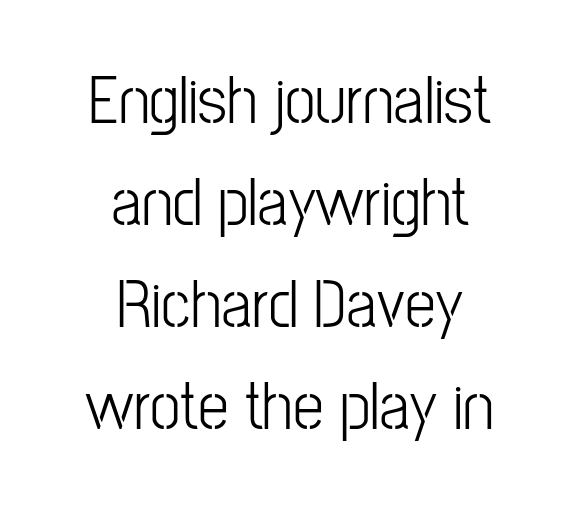
{"serif": "no", "italic": "no", "width": "condensed", "stroke_contrast": "low", "x_height": "medium", "monospaced": "no", "underline": "no", "align": "center", "line_spacing": "normal", "line_spacing_ratio": 1.48, "letter_spacing": "normal", "letter_spacing_em": 0.0, "glyph_px": 69}
